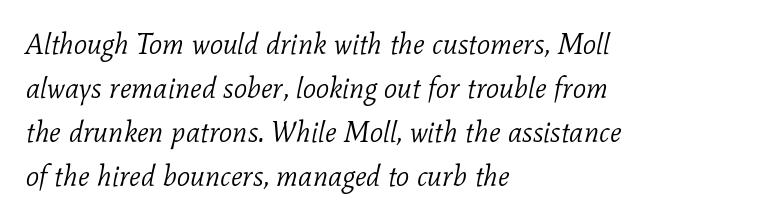
A typesetter would call this proportional, since set widths differ per character. The rows are spaced the way most documents space them. Words float on clear page, feet unadorned. Note: serifs present on the glyphs. The ragged edge is on the right, which tells us the setting is flush left.
